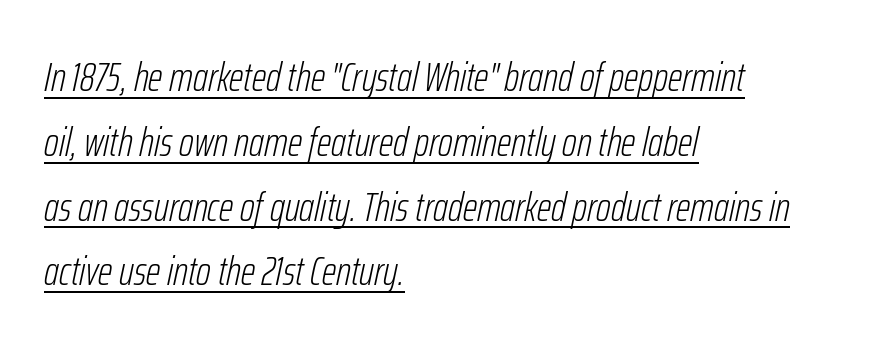
{"italic": "yes", "lean": "right", "slant_degrees": 12, "bold": "no", "weight": "light", "width": "condensed", "stroke_contrast": "low", "x_height": "medium", "monospaced": "no", "underline": "yes", "align": "left", "line_spacing": "normal", "line_spacing_ratio": 1.58, "letter_spacing": "normal", "letter_spacing_em": 0.0, "glyph_px": 41}
